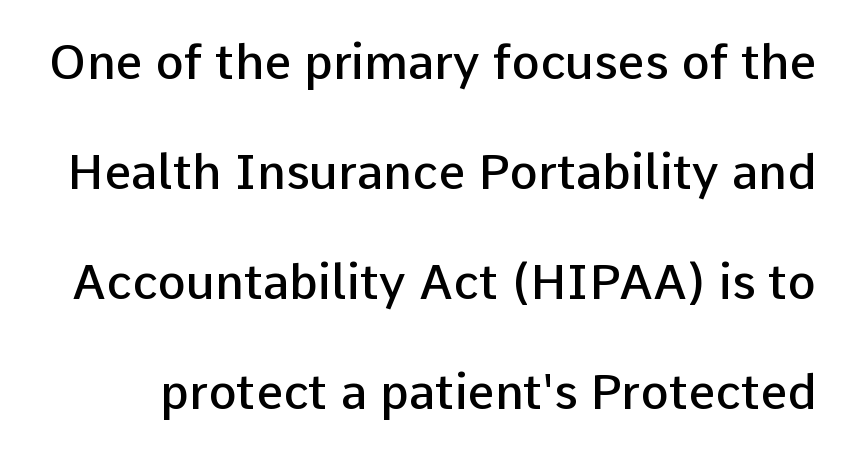
The image shows 48 px semibold sans-serif type, upright; set loose line spacing (2.29x), normal letter spacing, not underlined; low stroke contrast and a medium x-height.
